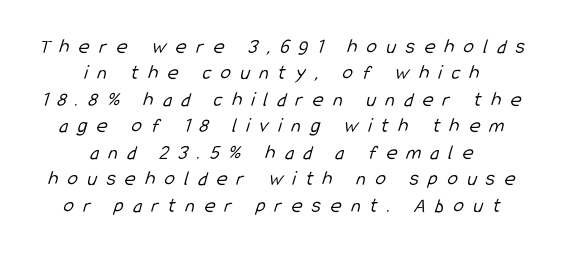
Bold? No — there's no thickening of the strokes. Loose tracking; the words dissolve into strings of separated letters. The space between consecutive lines is moderate. Both edges are ragged and mirror each other, which tells us the setting is centered. The strip under each line holds only bare page.
